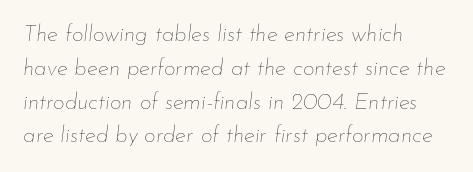
This sample keeps an unexceptional amount of space between lines. Standard letterfit; no display-style spreading of the glyphs. Descenders are the only things crossing below the line. This rendering uses left alignment, leaving the right contour irregular. Weight class: somewhere from thin through regular.
